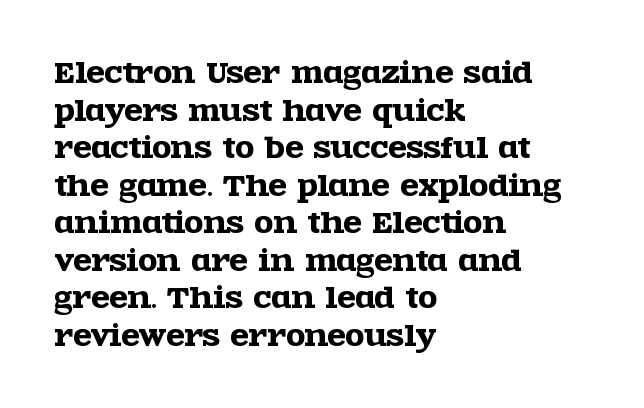
The image shows 27 px text type, upright; set left-aligned, normal line spacing (1.39x), normal letter spacing, not underlined.
